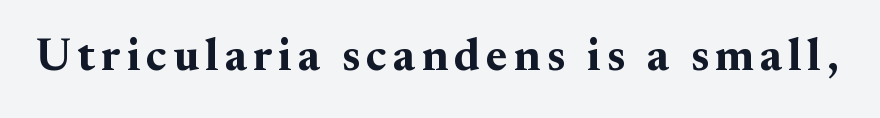
Q: Is the text bold? A: Yes.
Q: Is the text italic (slanted)? A: No, it is upright.
Q: Is the typeface a serif or a sans-serif typeface? A: Serif.
Q: Is the text underlined? A: No.
Q: Width (condensed, normal, or wide)? A: Normal.
Q: Stroke contrast? A: Medium.
Q: x-height? A: Small.
Q: Monospaced? A: No.
